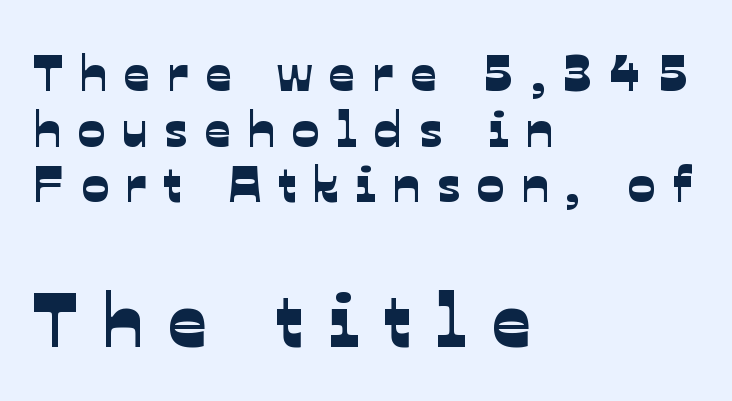
{"serif": "no", "width": "normal", "stroke_contrast": "low", "x_height": "medium", "monospaced": "no", "underline": "no", "align": "left", "line_spacing": "tight", "line_spacing_ratio": 1.09, "letter_spacing": "wide", "letter_spacing_em": 0.33, "larger_block": "second", "size_ratio": 1.49, "glyph_px": 76}
